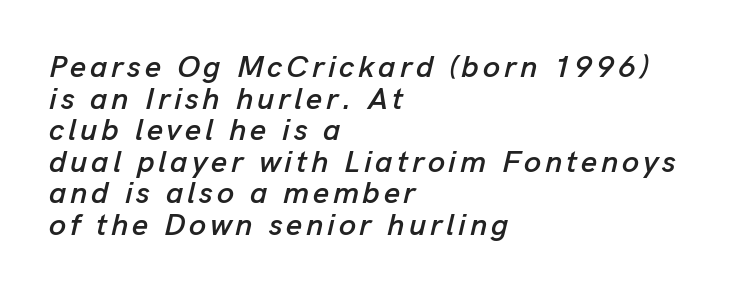
Q: Is the text italic (slanted)? A: Yes, it leans right by about 13 degrees.
Q: Is the text underlined? A: No.
Q: How is the paragraph aligned? A: Left-aligned.
Q: Is the spacing between lines tight, normal or loose? A: Tight.
Q: Width (condensed, normal, or wide)? A: Normal.
Q: Stroke contrast? A: Low.
Q: x-height? A: Medium.
Q: Monospaced? A: No.
